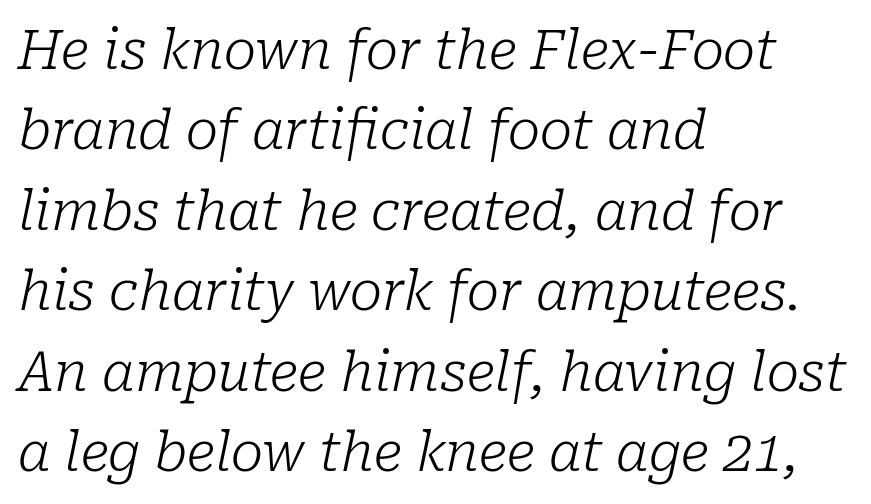
Q: Is the text bold? A: No.
Q: Is the text italic (slanted)? A: Yes, it leans right by about 10 degrees.
Q: Is the typeface a serif or a sans-serif typeface? A: Serif.
Q: Is the text underlined? A: No.
Q: How is the paragraph aligned? A: Left-aligned.
Q: Is the spacing between letters normal or unusually wide? A: Normal.
Q: Is the spacing between lines tight, normal or loose? A: Normal.
Q: Width (condensed, normal, or wide)? A: Normal.
Q: Stroke contrast? A: Low.
Q: x-height? A: Medium.
Q: Monospaced? A: No.
